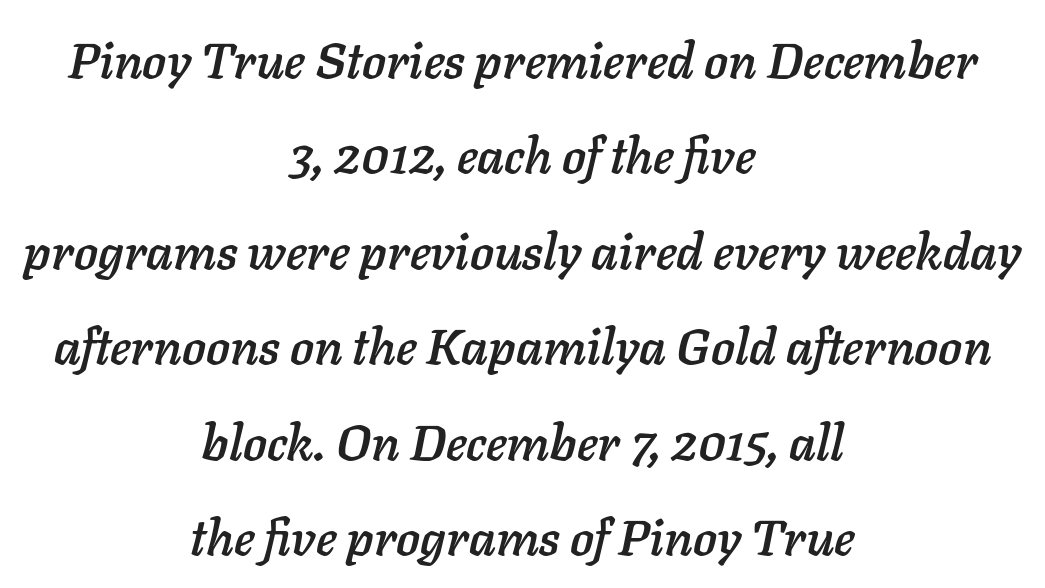
{"italic": "yes", "lean": "right", "slant_degrees": 11, "width": "normal", "stroke_contrast": "low", "x_height": "medium", "monospaced": "no", "underline": "no", "align": "center", "line_spacing": "loose", "line_spacing_ratio": 1.91, "letter_spacing": "normal", "letter_spacing_em": 0.0, "glyph_px": 50}
